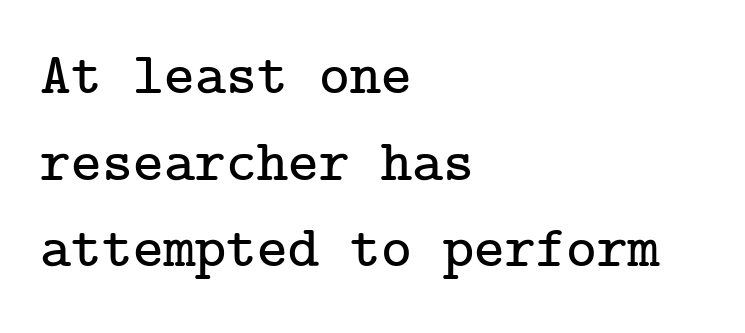
Font category for this specimen: serif. The passage is arranged the way most books set body copy — flush left. Short note: letters normally spaced. Ordinary non-slanted type is in use. The passage shown is not underscored anywhere.
